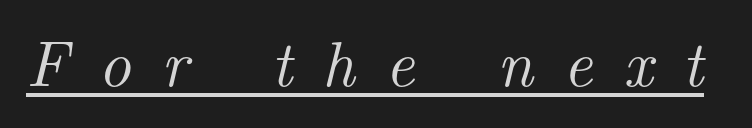
Q: Is the text italic (slanted)? A: Yes, it leans right by about 14 degrees.
Q: Is the typeface a serif or a sans-serif typeface? A: Serif.
Q: Is the text underlined? A: Yes.
Q: Is the spacing between letters normal or unusually wide? A: Unusually wide.
Q: Width (condensed, normal, or wide)? A: Normal.
Q: Stroke contrast? A: Medium.
Q: x-height? A: Small.
Q: Monospaced? A: No.
